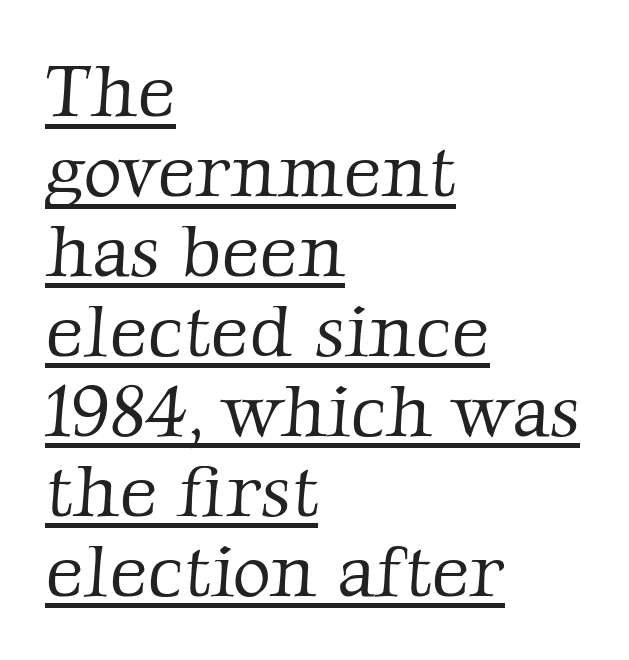
The image shows 74 px light serif type; set left-aligned, tight line spacing (1.08x), normal letter spacing, underlined; low stroke contrast and a medium x-height.
